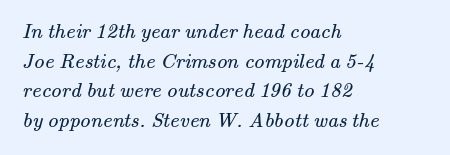
The horizontal fit of the characters is conventional and even. This sample is left-justified, so line endings fall wherever the words run out. Unbolded letterforms with no extra heft. Regular leading. Descenders hang freely into open space.
